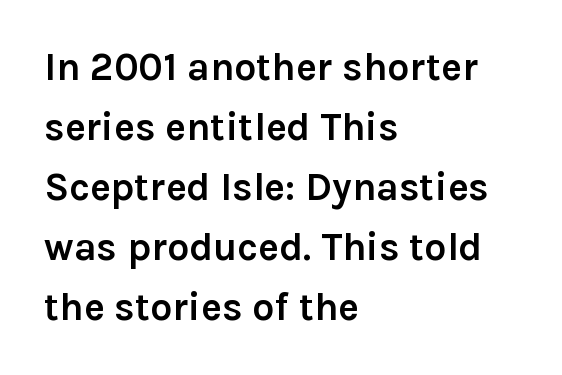
The image shows 39 px semibold sans-serif type, upright; set left-aligned, normal line spacing (1.54x), normal letter spacing, not underlined; low stroke contrast and a medium x-height.
